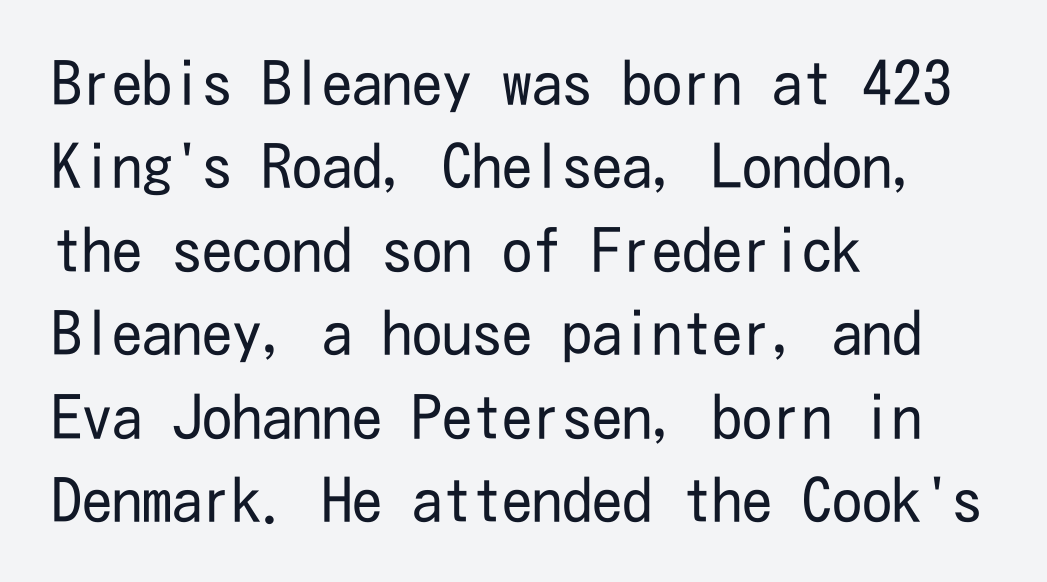
Q: Is the text bold? A: No.
Q: Is the text italic (slanted)? A: No, it is upright.
Q: Is the typeface a serif or a sans-serif typeface? A: Sans-serif.
Q: Is the text underlined? A: No.
Q: How is the paragraph aligned? A: Left-aligned.
Q: Is the spacing between letters normal or unusually wide? A: Normal.
Q: Is the spacing between lines tight, normal or loose? A: Normal.
Q: Width (condensed, normal, or wide)? A: Condensed.
Q: Stroke contrast? A: Low.
Q: x-height? A: Medium.
